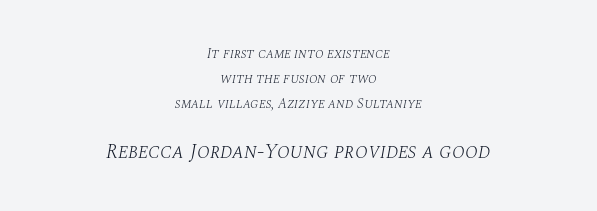
{"italic": "yes", "lean": "right", "slant_degrees": 10, "bold": "no", "underline": "no", "align": "center", "line_spacing_ratio": 1.78, "letter_spacing": "normal", "letter_spacing_em": 0.0, "larger_block": "second", "size_ratio": 1.5, "glyph_px": 21}
